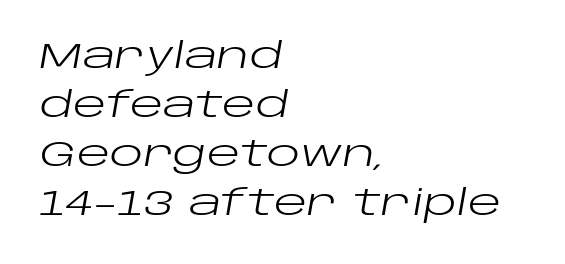
This rendering leaves character spacing at its baseline value. Here the designer chose a conventional face with non-uniform glyph widths. Nobody drew a line under any word here. The strokes are not fattened; the text isn't bold. The face used here has a pronounced slope to its letters. Vertically, the passage feels balanced, rows spaced as you'd expect.
